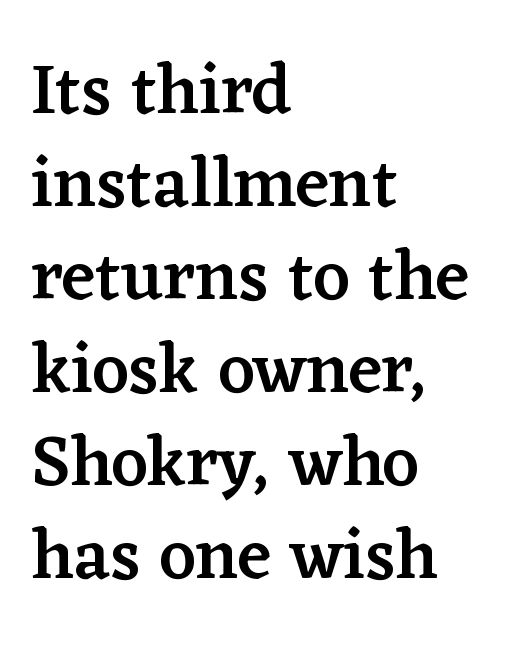
{"serif": "yes", "italic": "no", "bold": "semi", "weight": "semibold", "width": "normal", "stroke_contrast": "low", "x_height": "medium", "monospaced": "no", "underline": "no", "align": "left", "line_spacing": "normal", "line_spacing_ratio": 1.31, "letter_spacing": "normal", "letter_spacing_em": 0.0, "glyph_px": 71}
